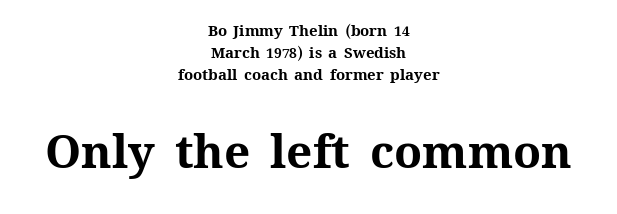
The image shows 46 px bold type, upright; set centered, normal line spacing (1.48x), normal letter spacing, not underlined; the second (bottom) block is 3.07x larger; medium stroke contrast and a medium x-height.
